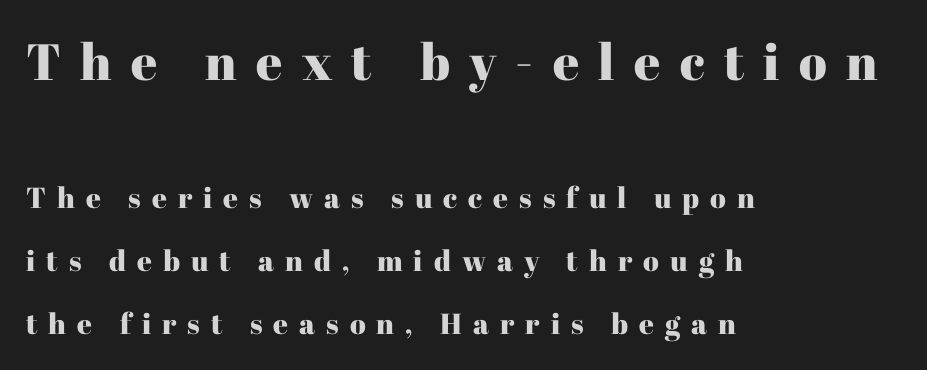
Q: Is the text italic (slanted)? A: No, it is upright.
Q: Is the typeface a serif or a sans-serif typeface? A: Serif.
Q: Is the text underlined? A: No.
Q: How is the paragraph aligned? A: Left-aligned.
Q: Is the spacing between letters normal or unusually wide? A: Unusually wide.
Q: Is the spacing between lines tight, normal or loose? A: Loose.
Q: Which block of text is set in a larger size, the first (top) or the second (bottom)? A: The first (top) one.
Q: Width (condensed, normal, or wide)? A: Normal.
Q: Stroke contrast? A: High.
Q: x-height? A: Medium.
Q: Monospaced? A: No.
